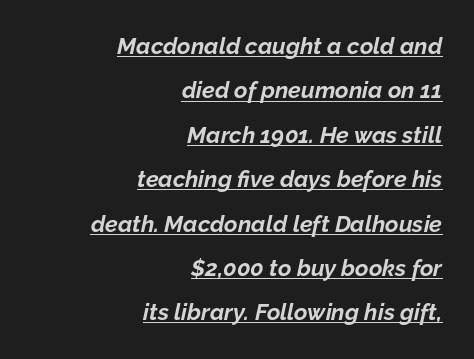
The image shows 23 px bold type, italic (leaning right); set right-aligned, loose line spacing (1.93x), normal letter spacing, underlined.
